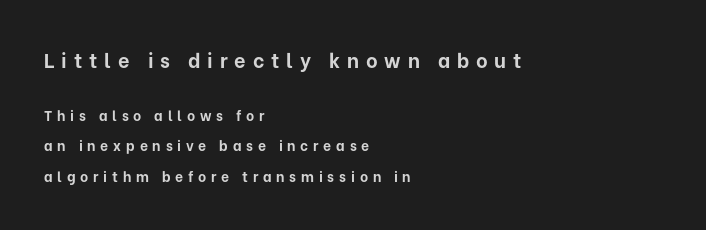
There is plenty of visible air inserted between adjacent glyphs. Only glyphs here, with clear space below each row. Of the two passages, the one on top uses the larger point size. One glance says open: line gaps are wider than usual. When letters stand straight like this, we call the style roman or upright.
